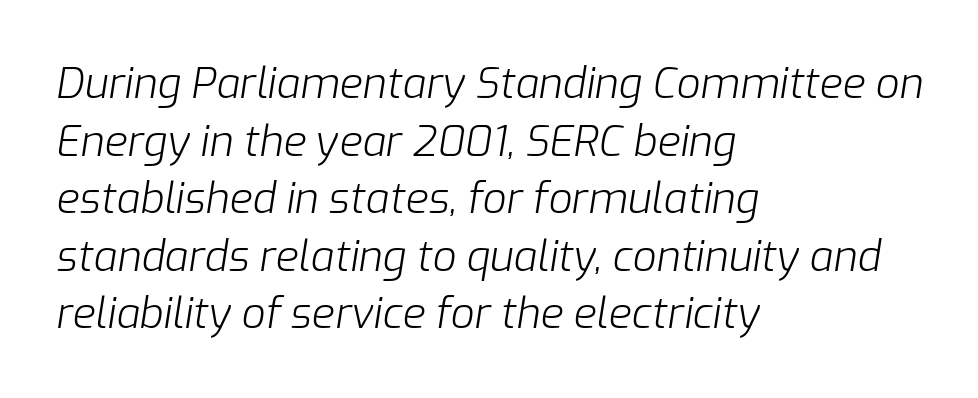
Q: Is the text bold? A: No.
Q: Is the text italic (slanted)? A: Yes, it leans right by about 9 degrees.
Q: Is the text underlined? A: No.
Q: How is the paragraph aligned? A: Left-aligned.
Q: Is the spacing between letters normal or unusually wide? A: Normal.
Q: Is the spacing between lines tight, normal or loose? A: Normal.
Q: Width (condensed, normal, or wide)? A: Normal.
Q: Stroke contrast? A: Low.
Q: x-height? A: Medium.
Q: Monospaced? A: No.
